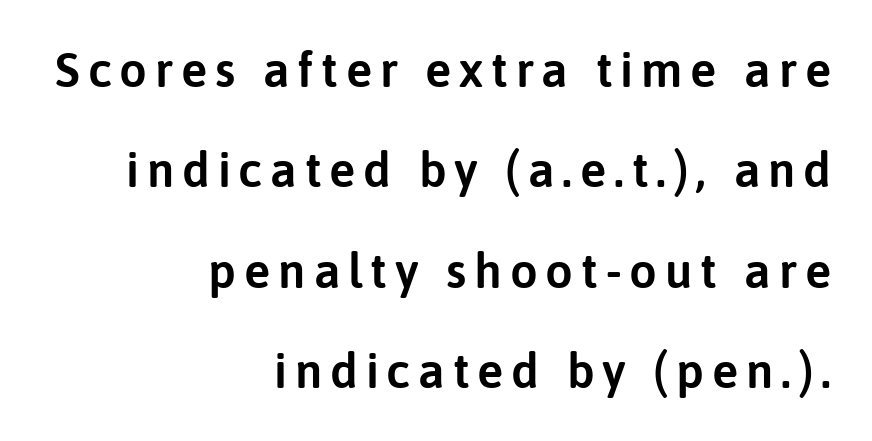
Q: Is the text italic (slanted)? A: No, it is upright.
Q: Is the typeface a serif or a sans-serif typeface? A: Sans-serif.
Q: Is the text underlined? A: No.
Q: How is the paragraph aligned? A: Right-aligned.
Q: Is the spacing between lines tight, normal or loose? A: Loose.
Q: Width (condensed, normal, or wide)? A: Normal.
Q: Stroke contrast? A: Low.
Q: x-height? A: Medium.
Q: Monospaced? A: No.
